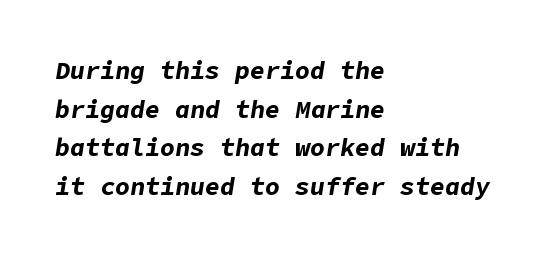
Q: Is the text bold? A: Yes.
Q: Is the text italic (slanted)? A: Yes, it leans right by about 9 degrees.
Q: Is the text underlined? A: No.
Q: How is the paragraph aligned? A: Left-aligned.
Q: Is the spacing between letters normal or unusually wide? A: Normal.
Q: Is the spacing between lines tight, normal or loose? A: Normal.
